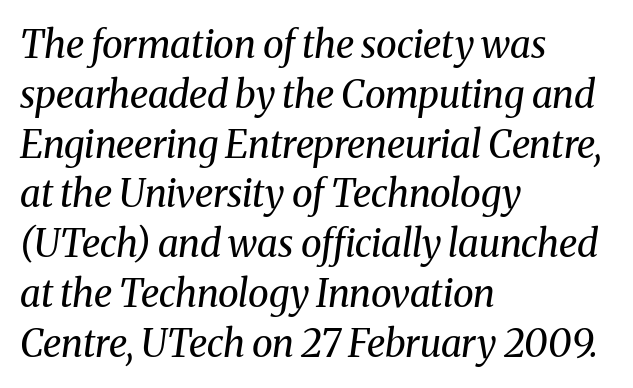
{"serif": "yes", "italic": "yes", "lean": "right", "slant_degrees": 8, "bold": "no", "weight": "regular", "width": "normal", "stroke_contrast": "medium", "x_height": "medium", "monospaced": "no", "underline": "no", "align": "left", "line_spacing": "normal", "line_spacing_ratio": 1.31, "letter_spacing": "normal", "letter_spacing_em": 0.0, "glyph_px": 38}
